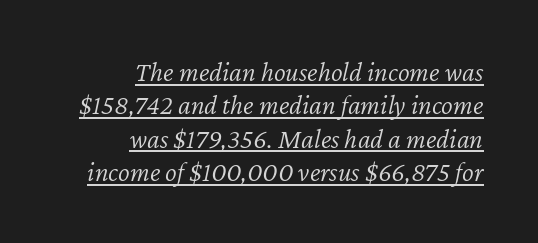
Character widths vary here, with narrow letters taking less room than wide ones. Compared with ordinary roman type, these characters are visibly tilted. Horizontally, the lines are justified to the trailing edge only. Is there an underline? Yes — a line sits under the letters. Stroke mass is kept to a normal reading level or below. These lines keep a tight, regular rhythm from letter to letter.
